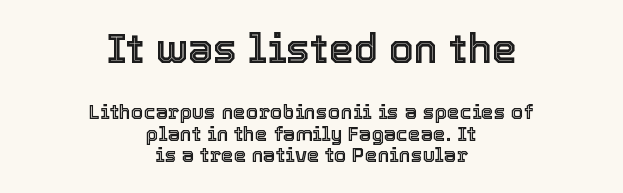
Q: Is the text italic (slanted)? A: No, it is upright.
Q: Is the text underlined? A: No.
Q: How is the paragraph aligned? A: Centered.
Q: Is the spacing between letters normal or unusually wide? A: Normal.
Q: Is the spacing between lines tight, normal or loose? A: Tight.
Q: Which block of text is set in a larger size, the first (top) or the second (bottom)? A: The first (top) one.
Q: Width (condensed, normal, or wide)? A: Normal.
Q: x-height? A: Medium.
Q: Monospaced? A: No.
